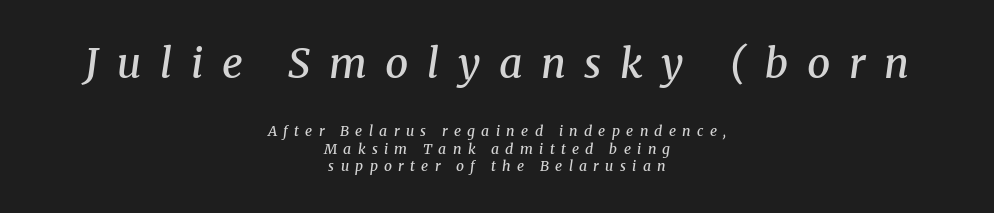
The image shows 41 px semibold serif type, italic (leaning right); set centered, normal line spacing (1.27x), unusually wide letter spacing (+0.45 em), not underlined; the first (top) block is 2.93x larger; medium stroke contrast and a medium x-height.
